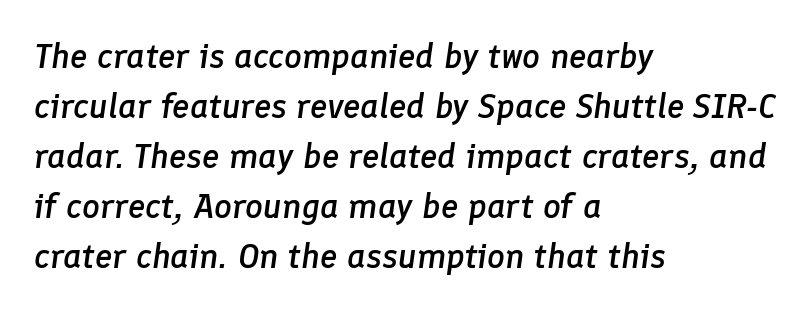
The image shows 35 px semibold type, italic (leaning right); set left-aligned, normal line spacing (1.43x), normal letter spacing, not underlined; low stroke contrast and a medium x-height.
